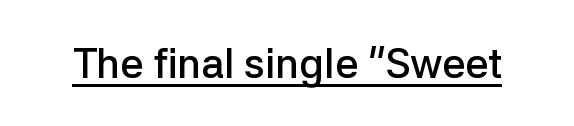
Italic? Not at all — the glyphs are vertical. Between one letter and the next there's only the usual sliver of space. The rendering uses natural spacing where letterforms have individual widths. Looks like someone drew a line under every word here. The typesetting leans somewhat heavy: a semibold.
